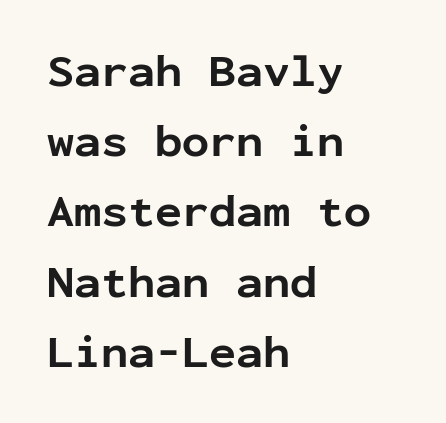
{"serif": "no", "italic": "no", "bold": "yes", "weight": "bold", "width": "normal", "stroke_contrast": "low", "x_height": "medium", "monospaced": "yes", "underline": "no", "align": "left", "line_spacing": "normal", "line_spacing_ratio": 1.56, "letter_spacing": "normal", "letter_spacing_em": 0.0, "glyph_px": 45}
